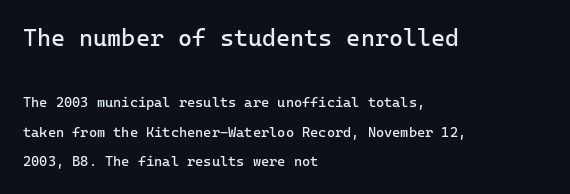
Q: Is the text bold? A: No.
Q: Is the text italic (slanted)? A: No, it is upright.
Q: Is the text underlined? A: No.
Q: How is the paragraph aligned? A: Left-aligned.
Q: Is the spacing between letters normal or unusually wide? A: Normal.
Q: Is the spacing between lines tight, normal or loose? A: Loose.
Q: Which block of text is set in a larger size, the first (top) or the second (bottom)? A: The first (top) one.
